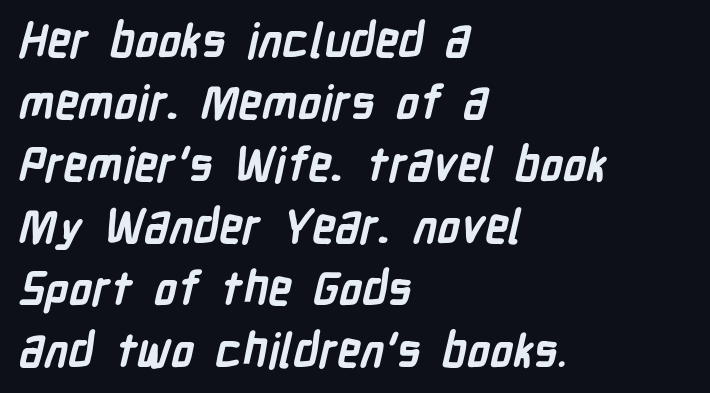
The image shows 47 px semibold, condensed sans-serif type; set left-aligned, normal line spacing (1.32x), normal letter spacing, not underlined; low stroke contrast and a medium x-height.
